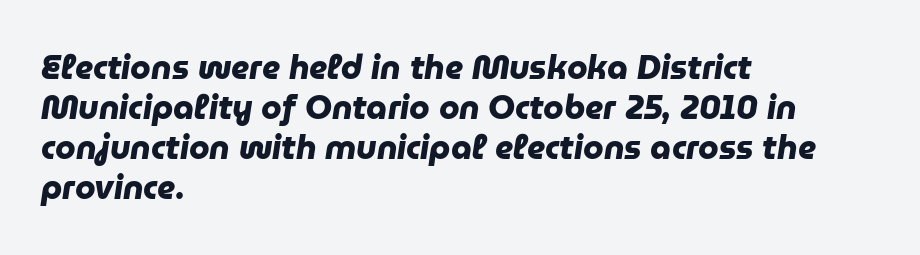
The font family rendered here belongs to the sans-serif group. The setting favours the left margin, as ordinary paragraphs usually do. These lines carry a lot of weight — the face is fully bold. Think of a printed novel: that variable character pitch is what you see here. Inter-character spacing is left at the font's built-in metrics.
